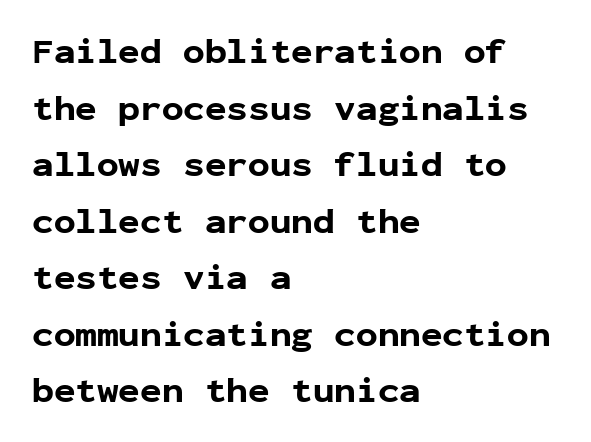
{"serif": "no", "italic": "no", "bold": "yes", "weight": "bold", "width": "normal", "stroke_contrast": "low", "x_height": "medium", "monospaced": "yes", "underline": "no", "align": "left", "line_spacing": "normal", "line_spacing_ratio": 1.57, "letter_spacing": "normal", "letter_spacing_em": 0.0, "glyph_px": 36}
